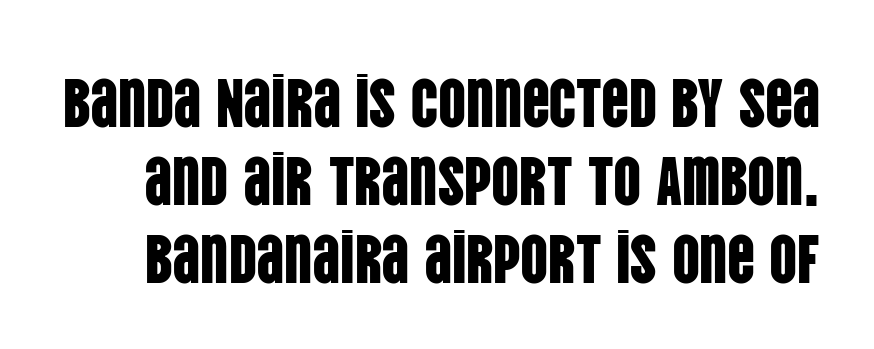
The space beneath each line is pristine and unruled. Whoever set this chose condensed vertical rhythm over breathing room. This sample uses a sans-serif face. Unlike italic type, these characters show no tilt at all. These lines are rendered in a variable-pitch font.
